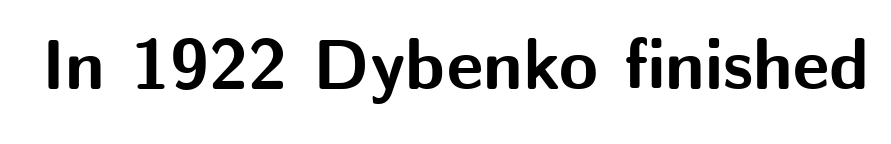
This sample uses plain, unmodified letter spacing. Style check: upright. The space beneath each line is pristine and unruled. The rendering uses a bold face; every stroke is thick and dark.
